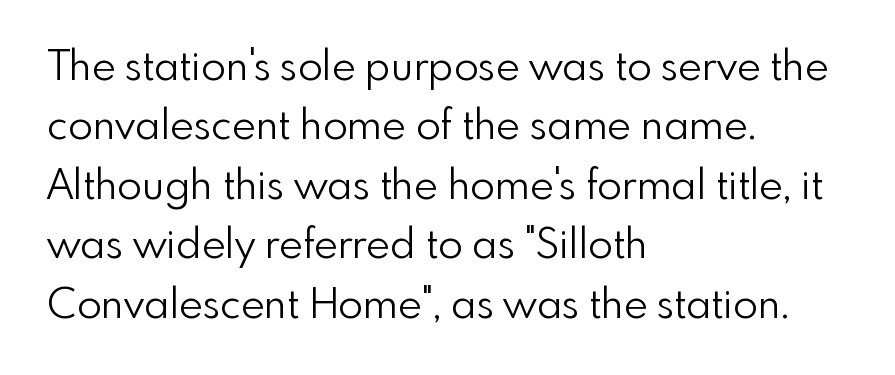
Here the glyphs are tracked normally, forming tight word shapes. If you drew a ruler down the left edge, every line would touch it. The lettering holds an erect, upright posture throughout. Line spacing here is normal.
